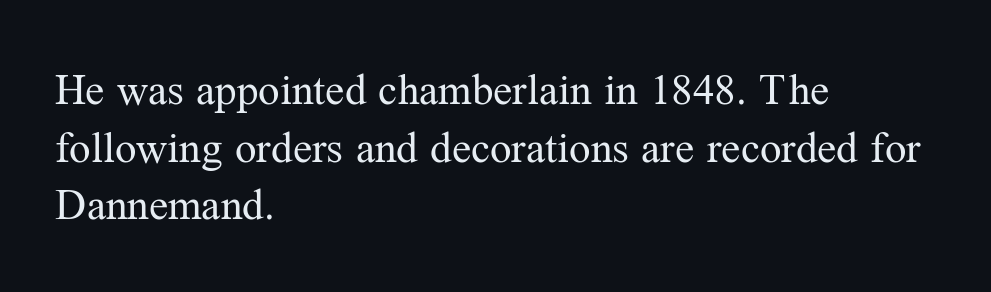
{"serif": "yes", "italic": "no", "bold": "no", "weight": "regular", "width": "normal", "stroke_contrast": "medium", "x_height": "medium", "monospaced": "no", "underline": "no", "align": "left", "line_spacing": "normal", "line_spacing_ratio": 1.34, "letter_spacing": "normal", "letter_spacing_em": 0.0, "glyph_px": 43}
